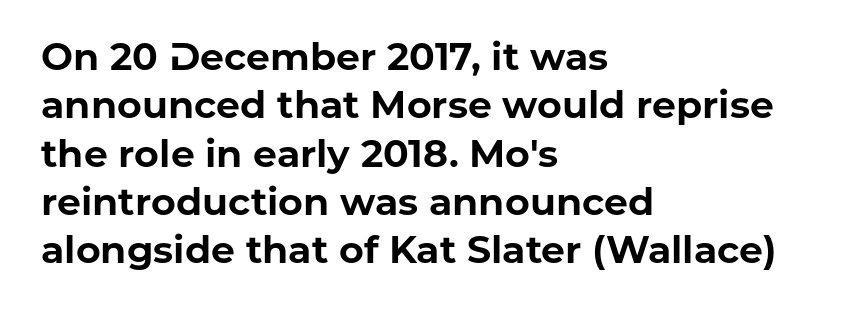
You could not count columns in this text — the font is proportionally spaced. The face used here has the dense, thick strokes of a bold. The letters carry no serifs — their stems end cleanly without finishing strokes. Only glyphs here, with clear space below each row.
